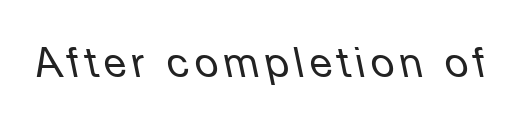
{"italic": "yes", "lean": "left", "slant_degrees": 12, "bold": "no", "weight": "regular", "width": "normal", "stroke_contrast": "low", "x_height": "medium", "monospaced": "no", "underline": "no", "glyph_px": 41}
